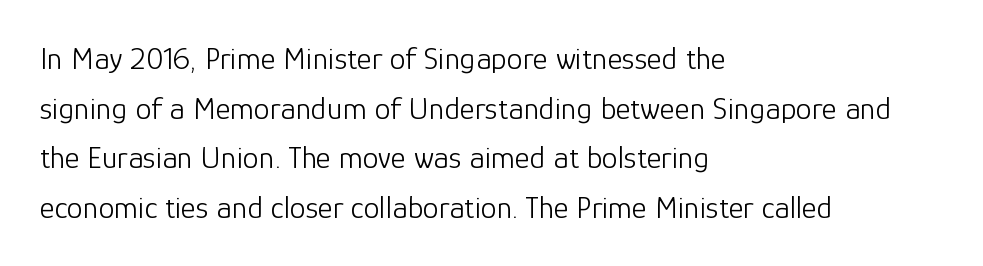
{"serif": "no", "italic": "no", "bold": "no", "weight": "light", "width": "normal", "stroke_contrast": "low", "x_height": "medium", "monospaced": "no", "underline": "no", "align": "left", "line_spacing": "normal", "line_spacing_ratio": 1.55, "letter_spacing": "normal", "letter_spacing_em": 0.0, "glyph_px": 32}
